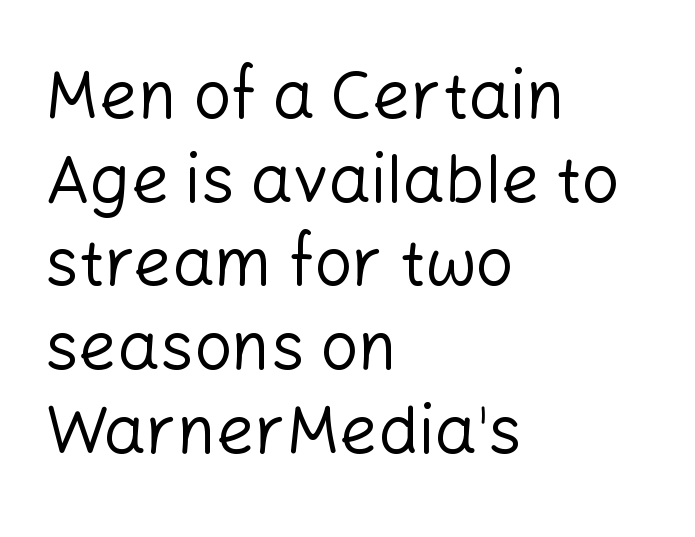
This sample uses an upright cut, with every glyph sitting square on the baseline. This reads as an unemphasized weight, regular at the heaviest. Letter spacing: default. The letters advance in unequal steps, a hallmark of proportional type. The typesetter chose a ragged-right arrangement here.
